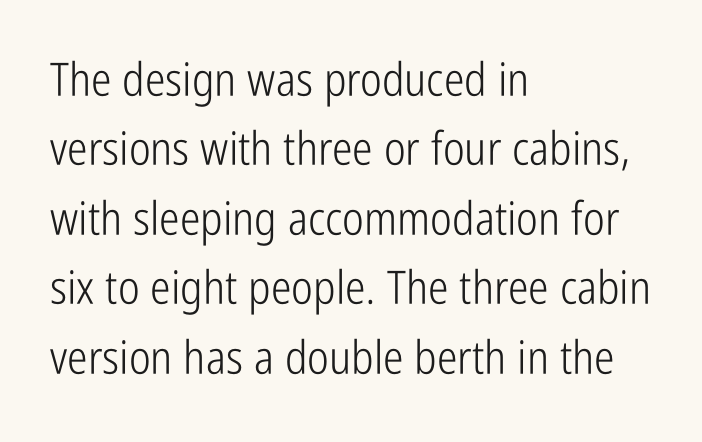
{"serif": "no", "italic": "no", "bold": "no", "weight": "light", "width": "condensed", "stroke_contrast": "low", "x_height": "medium", "monospaced": "no", "underline": "no", "align": "left", "line_spacing": "normal", "line_spacing_ratio": 1.51, "letter_spacing": "normal", "letter_spacing_em": 0.0, "glyph_px": 46}
